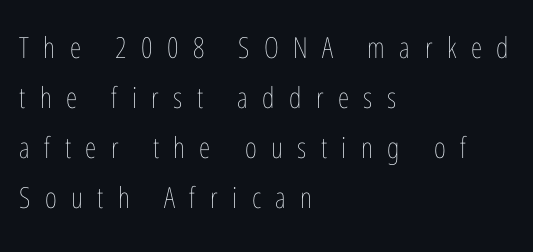
{"italic": "no", "bold": "no", "weight": "thin", "width": "condensed", "stroke_contrast": "low", "x_height": "medium", "monospaced": "no", "underline": "no", "align": "left", "line_spacing_ratio": 1.72, "letter_spacing": "wide", "letter_spacing_em": 0.5, "glyph_px": 29}
